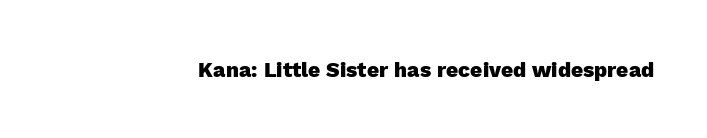
The letterforms sit shoulder to shoulder at normal distance. These lines were composed using upright roman letters. Check the space under the baseline: it is left empty. The sample has been set heavy, in full bold.
